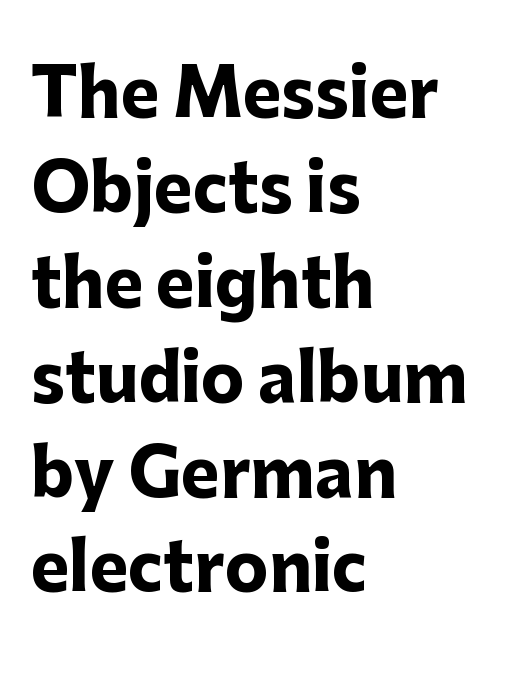
Q: Is the text bold? A: Yes.
Q: Is the text italic (slanted)? A: No, it is upright.
Q: Is the typeface a serif or a sans-serif typeface? A: Sans-serif.
Q: Is the text underlined? A: No.
Q: How is the paragraph aligned? A: Left-aligned.
Q: Is the spacing between letters normal or unusually wide? A: Normal.
Q: Is the spacing between lines tight, normal or loose? A: Normal.
Q: Width (condensed, normal, or wide)? A: Normal.
Q: Stroke contrast? A: Low.
Q: x-height? A: Medium.
Q: Monospaced? A: No.
